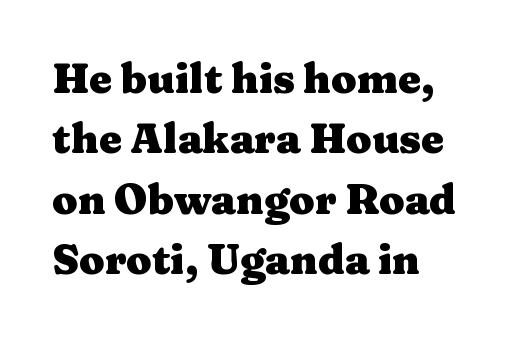
{"serif": "yes", "italic": "no", "bold": "yes", "weight": "heavy", "width": "wide", "stroke_contrast": "medium", "x_height": "medium", "monospaced": "no", "underline": "no", "align": "left", "line_spacing": "normal", "line_spacing_ratio": 1.47, "letter_spacing": "normal", "letter_spacing_em": 0.0, "glyph_px": 41}
